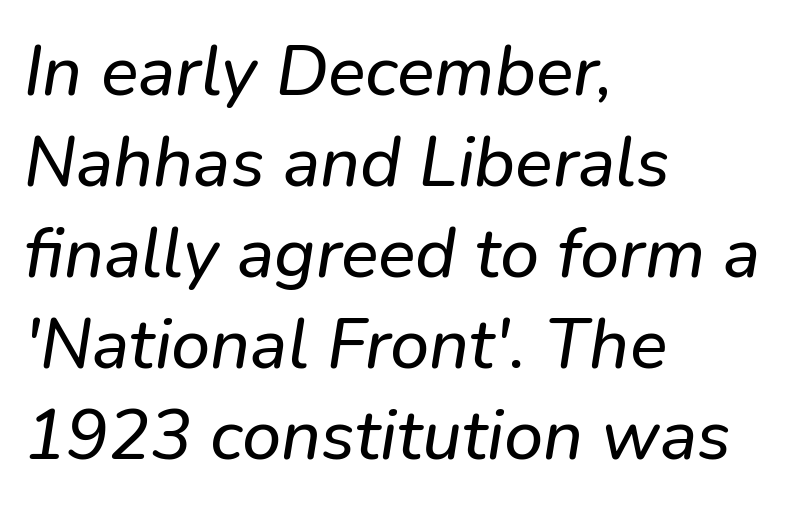
Q: Is the typeface a serif or a sans-serif typeface? A: Sans-serif.
Q: Is the text underlined? A: No.
Q: How is the paragraph aligned? A: Left-aligned.
Q: Is the spacing between letters normal or unusually wide? A: Normal.
Q: Is the spacing between lines tight, normal or loose? A: Normal.
Q: Width (condensed, normal, or wide)? A: Normal.
Q: Stroke contrast? A: Low.
Q: x-height? A: Medium.
Q: Monospaced? A: No.
